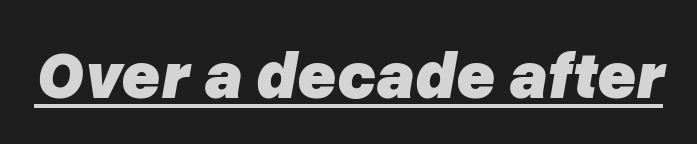
The line texture is even and compact thanks to regular tracking. Think of a printed novel: that variable character pitch is what you see here. The string is rendered with underlining switched on. Look at the stroke-to-counter ratio: heavy, a bold. Posture: slanted.
